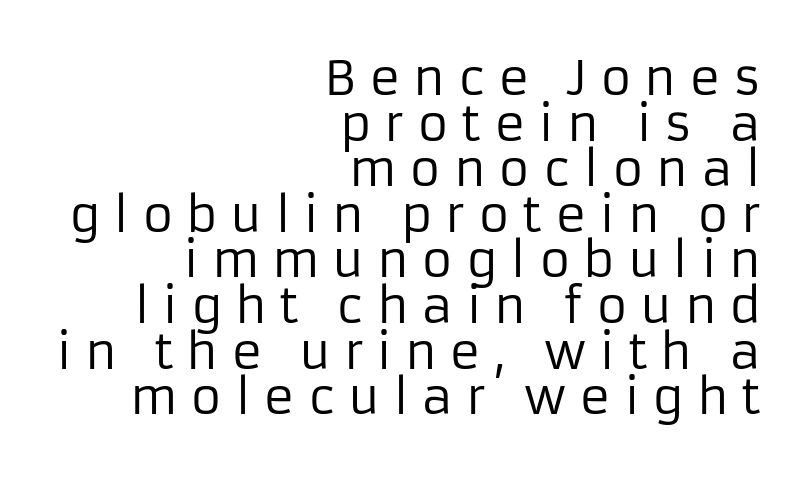
Notice how the passage keeps a crisp vertical edge on the right only. The rendering uses natural spacing where letterforms have individual widths. Letterform terminals end flat and unadorned throughout the passage. Posture: upright roman. The glyphs are unaccompanied by any horizontal stroke below them.
